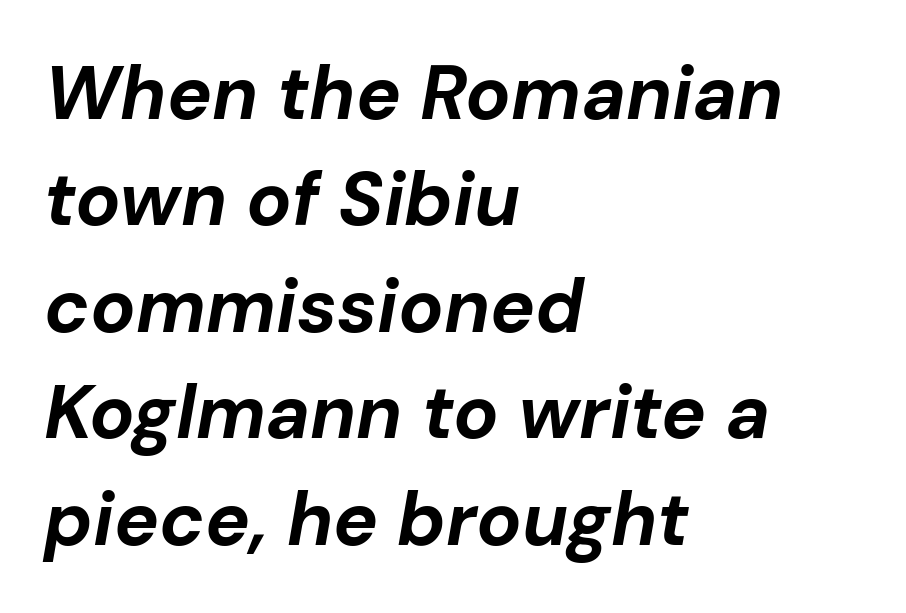
Q: Is the text bold? A: Yes.
Q: Is the text italic (slanted)? A: Yes, it leans right by about 10 degrees.
Q: Is the text underlined? A: No.
Q: How is the paragraph aligned? A: Left-aligned.
Q: Is the spacing between letters normal or unusually wide? A: Normal.
Q: Is the spacing between lines tight, normal or loose? A: Normal.
Q: Width (condensed, normal, or wide)? A: Normal.
Q: Stroke contrast? A: Low.
Q: x-height? A: Medium.
Q: Monospaced? A: No.
